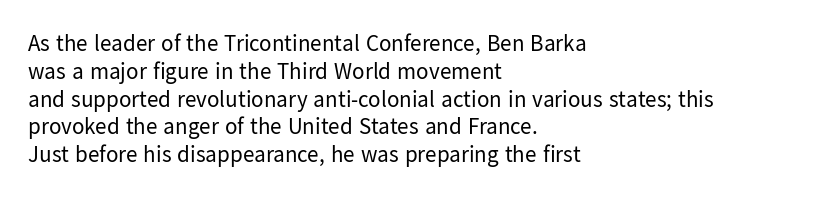
Q: Is the text bold? A: No.
Q: Is the text italic (slanted)? A: No, it is upright.
Q: Is the text underlined? A: No.
Q: How is the paragraph aligned? A: Left-aligned.
Q: Is the spacing between letters normal or unusually wide? A: Normal.
